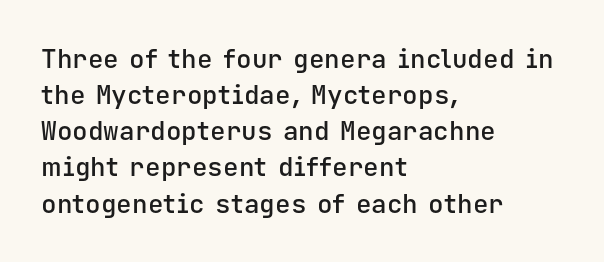
Q: Is the text bold? A: Semi-bold.
Q: Is the text italic (slanted)? A: No, it is upright.
Q: Is the text underlined? A: No.
Q: How is the paragraph aligned? A: Left-aligned.
Q: Is the spacing between letters normal or unusually wide? A: Normal.
Q: Is the spacing between lines tight, normal or loose? A: Normal.
